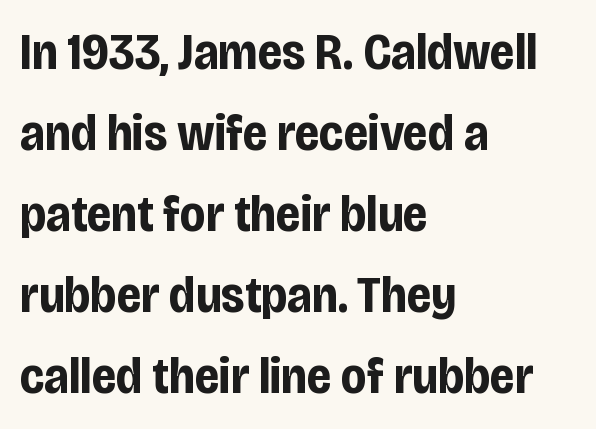
The image shows 52 px bold, condensed sans-serif type, upright; set left-aligned, normal line spacing (1.56x), normal letter spacing, not underlined; low stroke contrast and a large x-height.
